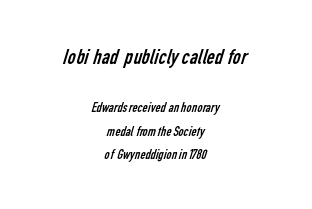
The glyphs are unaccompanied by any horizontal stroke below them. Ink coverage per letter is moderate at most. Regarding leading, the lines here are spaced in the standard way. Look at the tracking — it's just the regular setting, nothing added.
